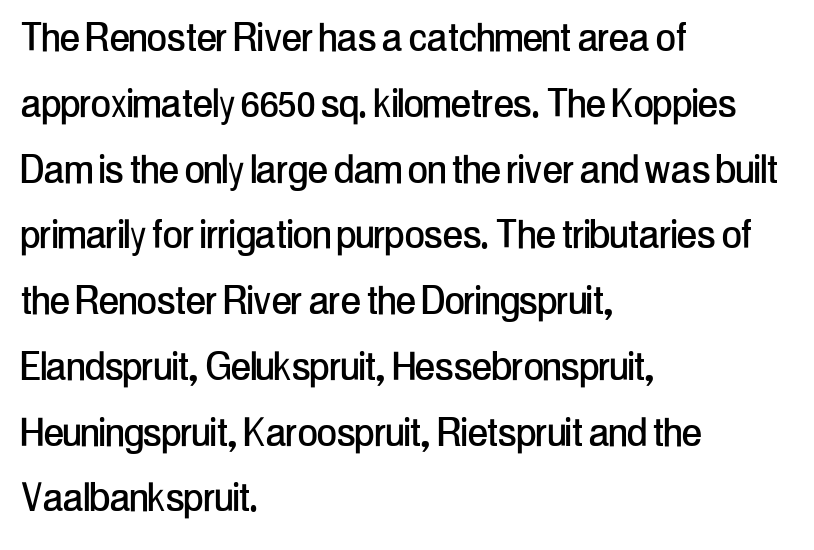
{"serif": "no", "italic": "no", "width": "condensed", "stroke_contrast": "low", "x_height": "medium", "monospaced": "no", "underline": "no", "align": "left", "line_spacing": "normal", "line_spacing_ratio": 1.37, "letter_spacing": "normal", "letter_spacing_em": 0.0, "glyph_px": 48}
